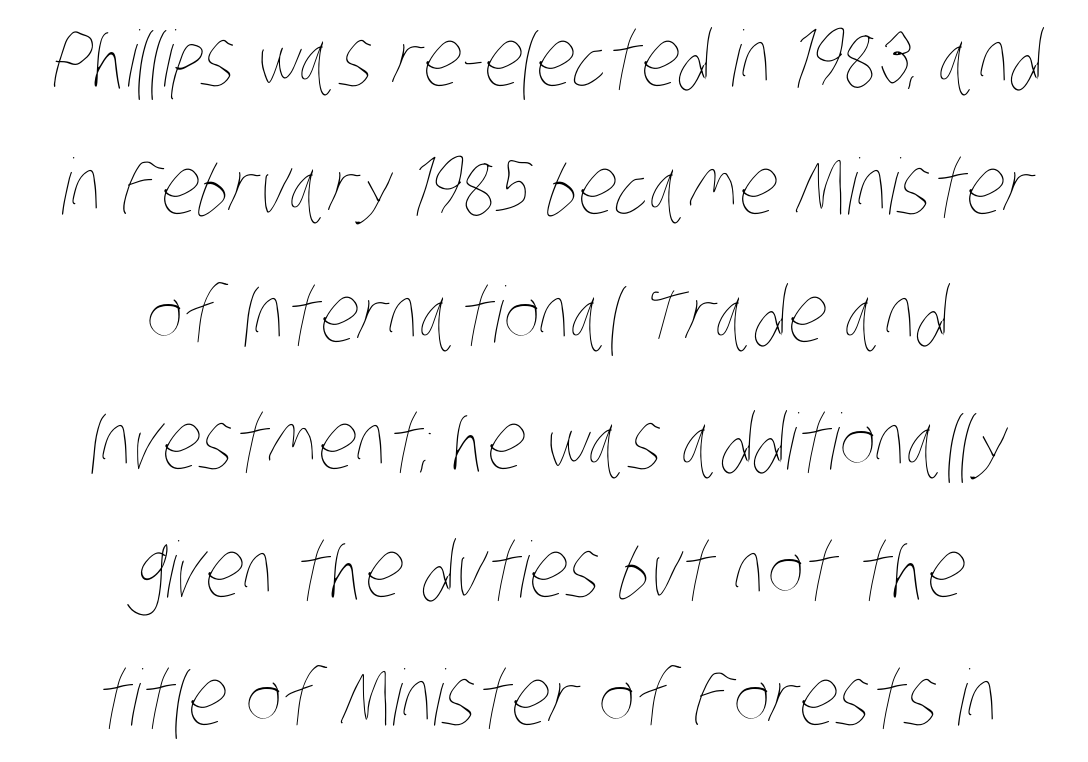
Q: Is the text bold? A: No.
Q: Is the text underlined? A: No.
Q: How is the paragraph aligned? A: Centered.
Q: Is the spacing between letters normal or unusually wide? A: Normal.
Q: Is the spacing between lines tight, normal or loose? A: Normal.
Q: Width (condensed, normal, or wide)? A: Condensed.
Q: Stroke contrast? A: Low.
Q: x-height? A: Large.
Q: Monospaced? A: No.
